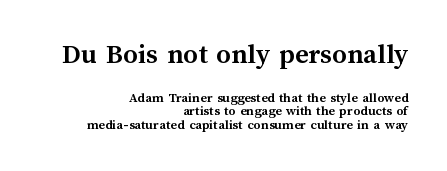
The image shows 29 px semibold type, upright; set right-aligned, tight line spacing (0.96x), normal letter spacing, not underlined; the first (top) block is 2.07x larger; medium stroke contrast and a medium x-height.
